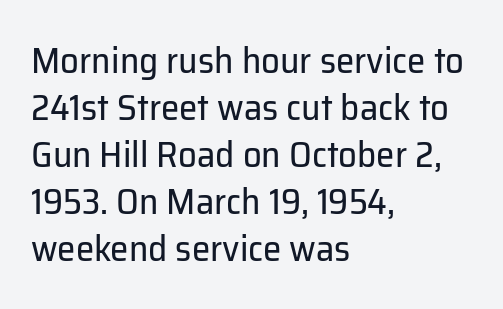
{"serif": "no", "italic": "no", "bold": "no", "weight": "regular", "width": "normal", "stroke_contrast": "low", "x_height": "medium", "monospaced": "no", "underline": "no", "align": "left", "line_spacing": "normal", "line_spacing_ratio": 1.27, "letter_spacing": "normal", "letter_spacing_em": 0.0, "glyph_px": 37}
